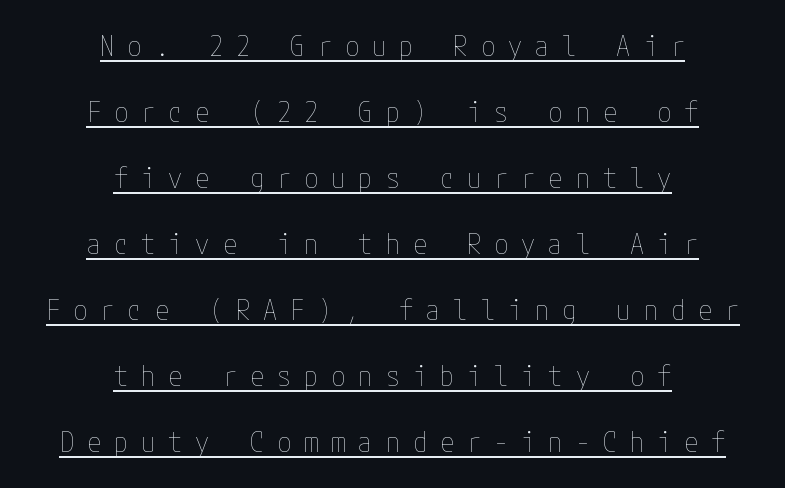
{"italic": "no", "bold": "no", "weight": "thin", "width": "condensed", "stroke_contrast": "low", "x_height": "medium", "underline": "yes", "align": "center", "line_spacing": "loose", "line_spacing_ratio": 2.36, "letter_spacing": "wide", "letter_spacing_em": 0.47, "glyph_px": 28}
